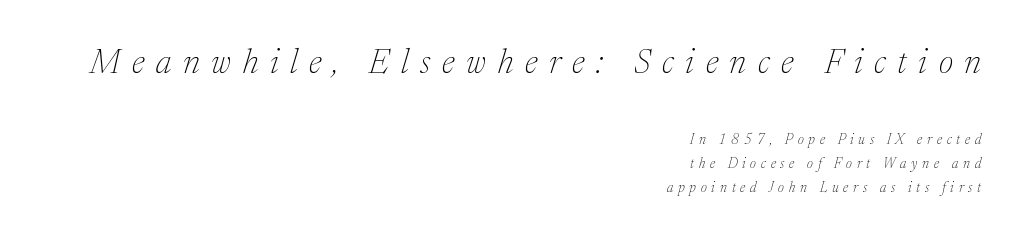
The image shows 34 px thin serif type, italic (leaning right); set right-aligned, normal line spacing (1.7x), unusually wide letter spacing (+0.34 em), not underlined; the first (top) block is 2.43x larger; medium stroke contrast and a medium x-height.
